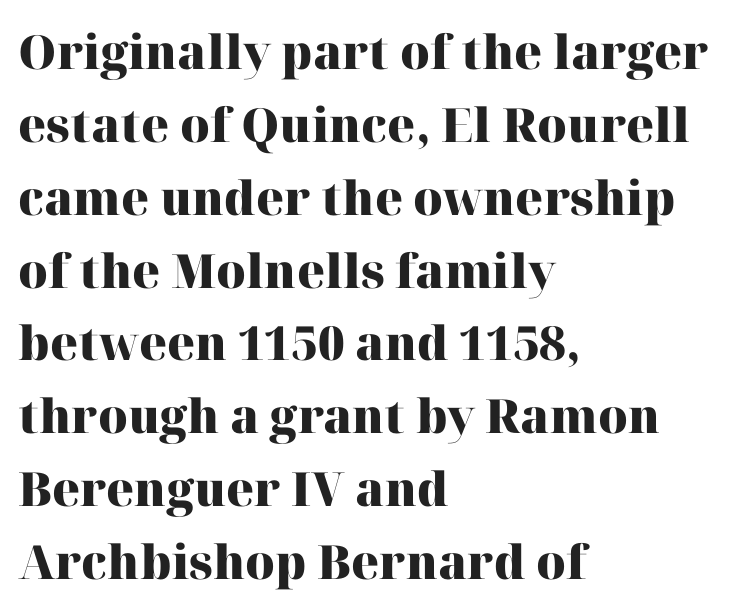
Q: Is the text bold? A: Yes.
Q: Is the text italic (slanted)? A: No, it is upright.
Q: Is the typeface a serif or a sans-serif typeface? A: Serif.
Q: Is the text underlined? A: No.
Q: How is the paragraph aligned? A: Left-aligned.
Q: Is the spacing between letters normal or unusually wide? A: Normal.
Q: Is the spacing between lines tight, normal or loose? A: Normal.
Q: Width (condensed, normal, or wide)? A: Normal.
Q: Stroke contrast? A: High.
Q: x-height? A: Medium.
Q: Monospaced? A: No.
